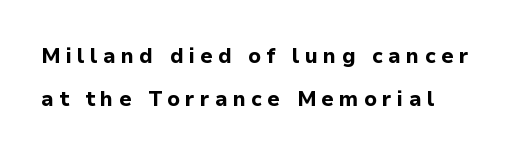
Strokes here are thick enough to call this a true bold. Does extra space separate the letters? Yes, quite a lot of it. A great deal of white space separates one row of letters from the next. Anything drawn beneath the words? Only blank space. Unlike italic type, these characters show no tilt at all.
